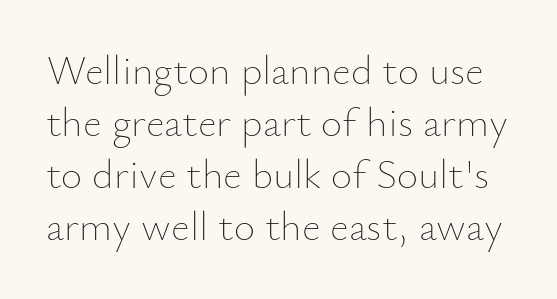
Q: Is the text bold? A: No.
Q: Is the text italic (slanted)? A: No, it is upright.
Q: Is the text underlined? A: No.
Q: Is the spacing between letters normal or unusually wide? A: Normal.
Q: Is the spacing between lines tight, normal or loose? A: Normal.
Q: Width (condensed, normal, or wide)? A: Normal.
Q: Stroke contrast? A: Low.
Q: x-height? A: Small.
Q: Monospaced? A: No.
